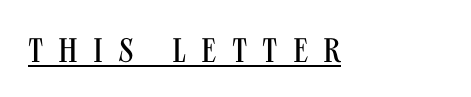
Q: Is the text bold? A: No.
Q: Is the text italic (slanted)? A: No, it is upright.
Q: Is the typeface a serif or a sans-serif typeface? A: Sans-serif.
Q: Is the text underlined? A: Yes.
Q: Is the spacing between letters normal or unusually wide? A: Unusually wide.
Q: Width (condensed, normal, or wide)? A: Condensed.
Q: Stroke contrast? A: Medium.
Q: x-height? A: Large.
Q: Monospaced? A: No.
